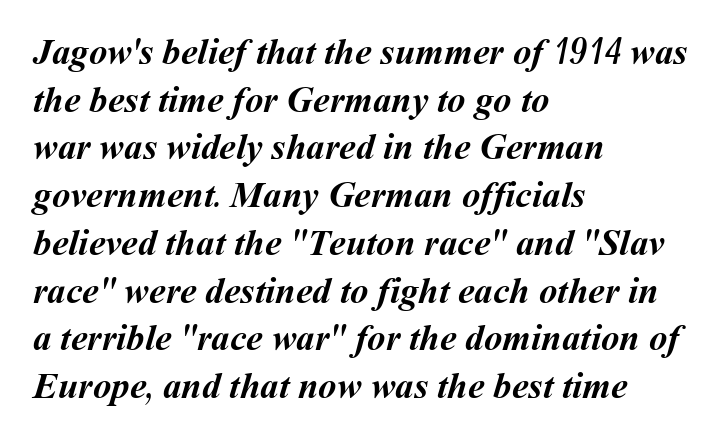
{"bold": "yes", "weight": "semibold", "width": "normal", "stroke_contrast": "medium", "x_height": "medium", "monospaced": "no", "underline": "no", "align": "left", "line_spacing": "normal", "line_spacing_ratio": 1.29, "letter_spacing": "normal", "letter_spacing_em": 0.0, "glyph_px": 37}
